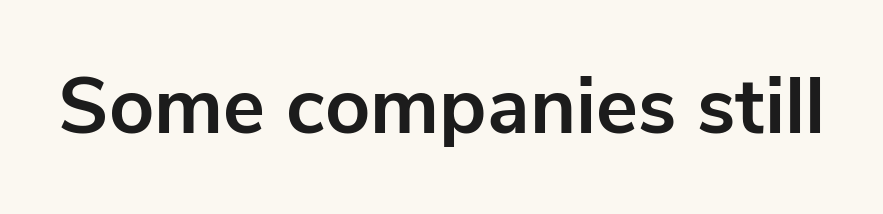
The image shows 79 px bold sans-serif type, upright; set normal letter spacing, not underlined; low stroke contrast and a medium x-height.
